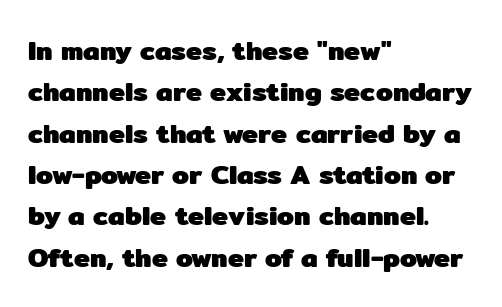
The image shows 27 px bold type, upright; set left-aligned, normal line spacing (1.53x), normal letter spacing, not underlined.
